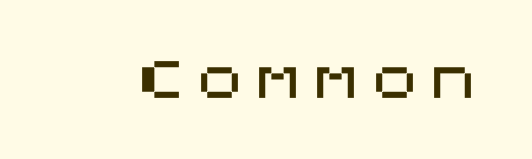
{"serif": "no", "italic": "no", "width": "normal", "stroke_contrast": "medium", "x_height": "large", "underline": "no", "glyph_px": 49}
